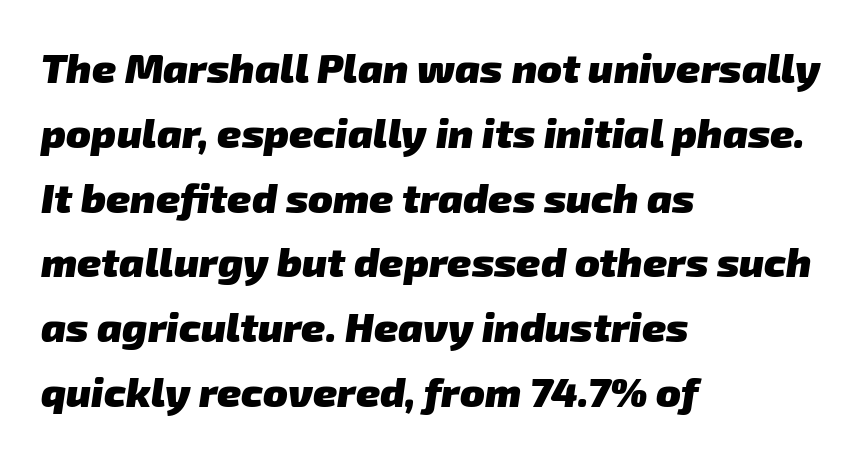
Q: Is the text bold? A: Yes.
Q: Is the typeface a serif or a sans-serif typeface? A: Sans-serif.
Q: Is the text underlined? A: No.
Q: How is the paragraph aligned? A: Left-aligned.
Q: Is the spacing between letters normal or unusually wide? A: Normal.
Q: Is the spacing between lines tight, normal or loose? A: Normal.
Q: Width (condensed, normal, or wide)? A: Normal.
Q: Stroke contrast? A: Low.
Q: x-height? A: Medium.
Q: Monospaced? A: No.
